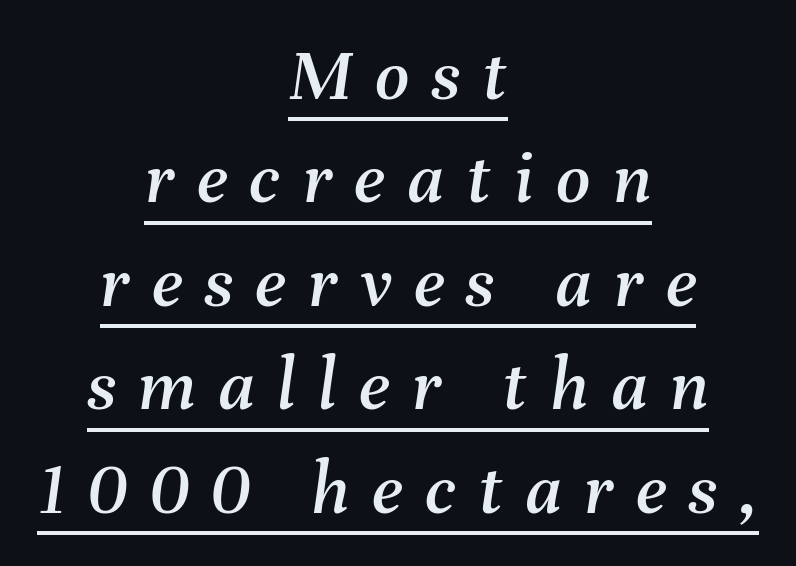
{"italic": "yes", "lean": "right", "slant_degrees": 8, "width": "normal", "stroke_contrast": "medium", "x_height": "medium", "monospaced": "no", "underline": "yes", "align": "center", "line_spacing": "normal", "line_spacing_ratio": 1.38, "letter_spacing": "wide", "letter_spacing_em": 0.3, "glyph_px": 75}
